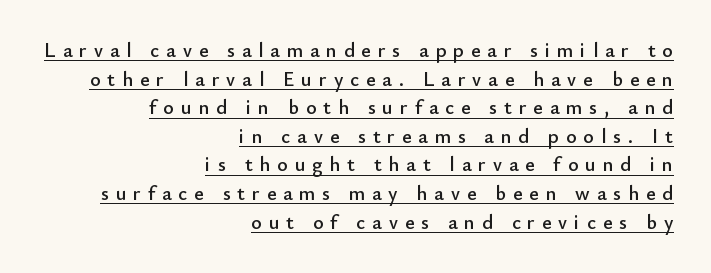
{"italic": "no", "underline": "yes", "align": "right", "line_spacing": "normal", "line_spacing_ratio": 1.43, "letter_spacing": "wide", "letter_spacing_em": 0.35, "glyph_px": 20}
